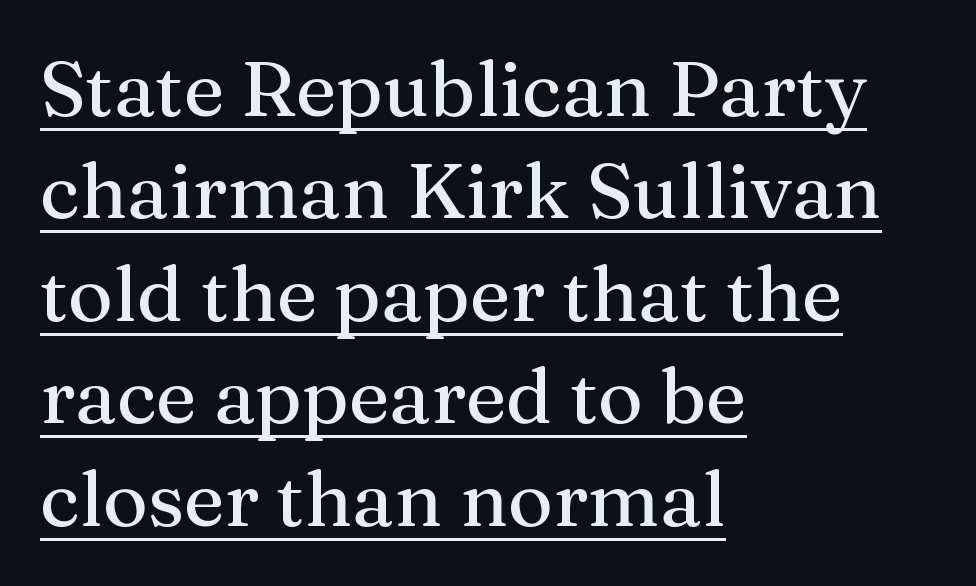
{"serif": "yes", "italic": "no", "width": "normal", "stroke_contrast": "medium", "x_height": "medium", "monospaced": "no", "underline": "yes", "align": "left", "line_spacing": "normal", "line_spacing_ratio": 1.33, "letter_spacing": "normal", "letter_spacing_em": 0.0, "glyph_px": 77}
